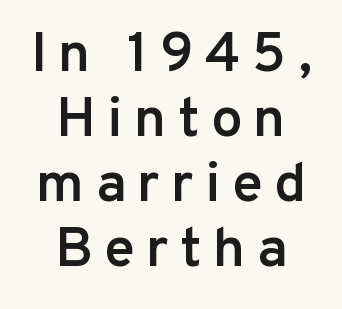
{"serif": "no", "italic": "no", "bold": "semi", "weight": "semibold", "width": "normal", "stroke_contrast": "low", "x_height": "medium", "monospaced": "no", "underline": "no", "align": "center", "line_spacing_ratio": 1.16, "letter_spacing": "wide", "letter_spacing_em": 0.2, "glyph_px": 56}
